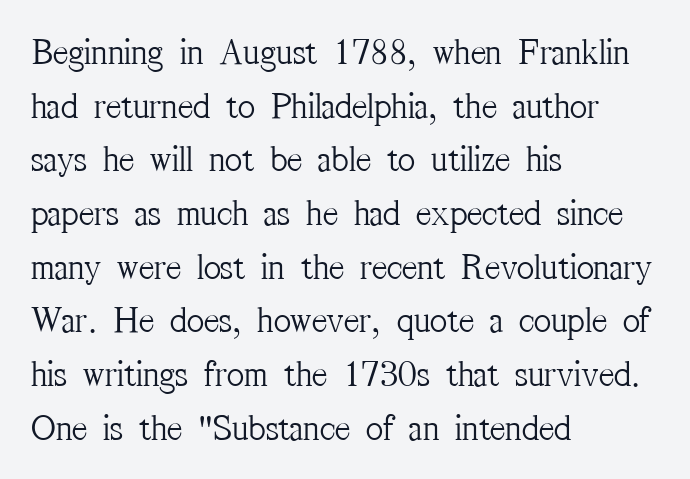
The image shows 37 px light, condensed serif type, upright; set left-aligned, normal line spacing (1.45x), normal letter spacing, not underlined; medium stroke contrast and a medium x-height.
